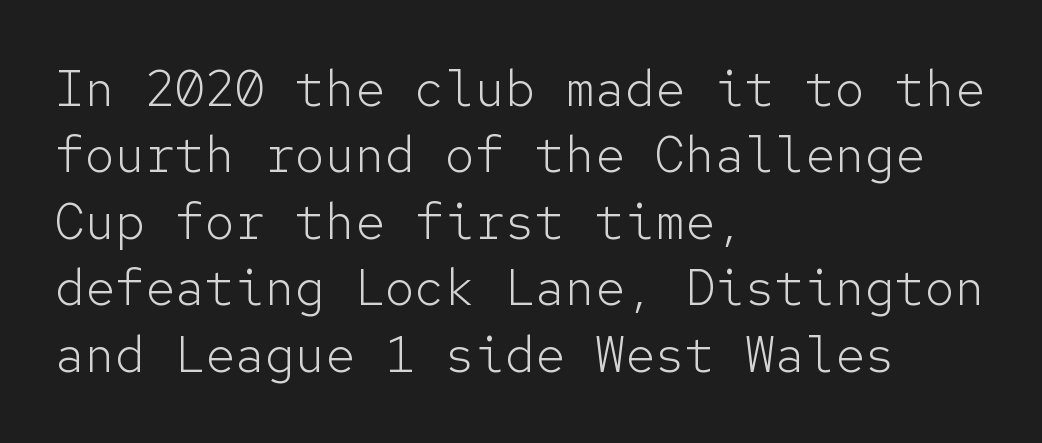
{"serif": "no", "italic": "no", "bold": "no", "weight": "light", "width": "normal", "stroke_contrast": "low", "x_height": "medium", "monospaced": "yes", "underline": "no", "align": "left", "line_spacing": "normal", "line_spacing_ratio": 1.33, "letter_spacing": "normal", "letter_spacing_em": 0.0, "glyph_px": 50}
